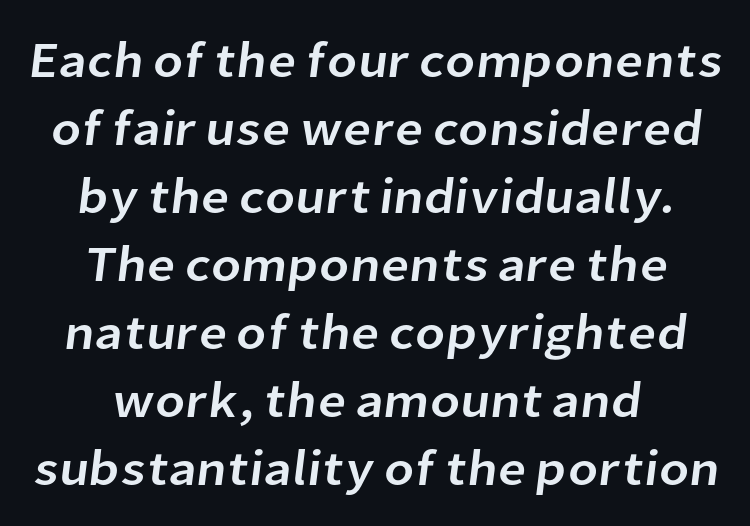
Vertically, the passage feels balanced, rows spaced as you'd expect. Which margin do the lines hug? Neither — every line sits in the middle. Are there feet on the stems? There aren't — it's a sans. Character widths vary here, with narrow letters taking less room than wide ones. Just letters on the line, the space beneath them empty.
